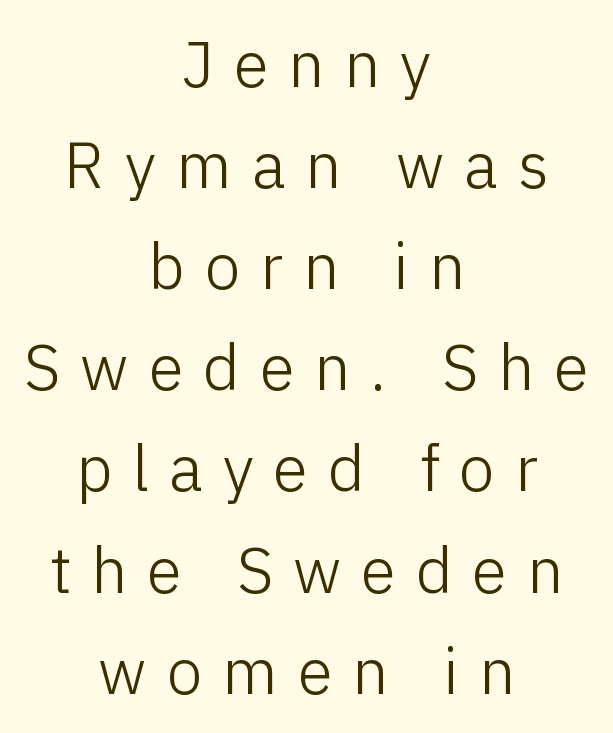
The image shows 64 px light sans-serif type, upright; set centered, normal line spacing (1.58x), unusually wide letter spacing (+0.31 em), not underlined; low stroke contrast and a medium x-height.
